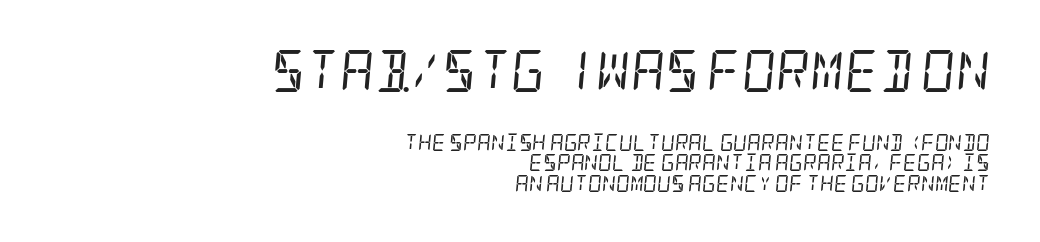
The image shows 42 px regular-weight, condensed serif type, italic (leaning right); set right-aligned, line spacing 1.2x, normal letter spacing, not underlined; the first (top) block is 2.47x larger; low stroke contrast and a large x-height.
